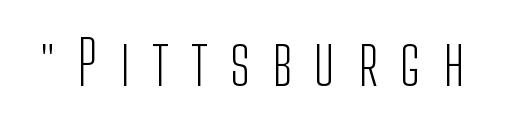
The image shows 61 px light, condensed sans-serif type, upright; set unusually wide letter spacing (+0.37 em), not underlined; low stroke contrast and a medium x-height.
